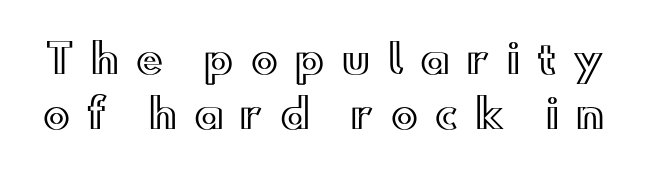
The image shows 40 px wide type, upright; set normal line spacing (1.38x), unusually wide letter spacing (+0.43 em), not underlined; a small x-height.
